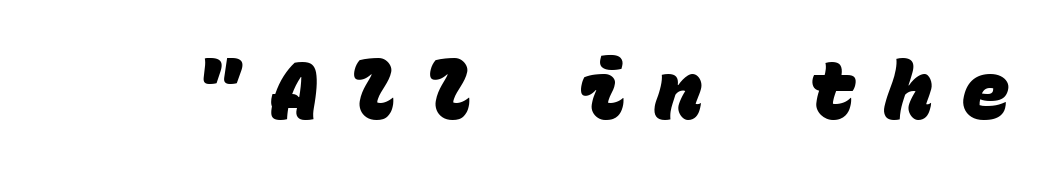
{"serif": "no", "bold": "yes", "weight": "heavy", "width": "normal", "stroke_contrast": "low", "x_height": "large", "monospaced": "yes", "underline": "no", "letter_spacing": "wide", "letter_spacing_em": 0.36, "glyph_px": 80}
